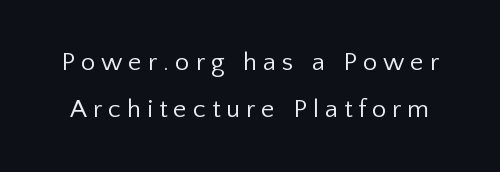
Q: Is the text bold? A: No.
Q: Is the text italic (slanted)? A: No, it is upright.
Q: Is the text underlined? A: No.
Q: Is the spacing between letters normal or unusually wide? A: Unusually wide.
